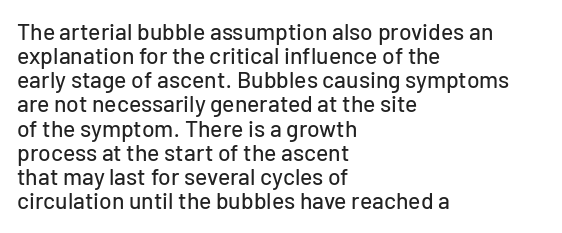
Q: Is the text italic (slanted)? A: No, it is upright.
Q: Is the text underlined? A: No.
Q: How is the paragraph aligned? A: Left-aligned.
Q: Is the spacing between letters normal or unusually wide? A: Normal.
Q: Is the spacing between lines tight, normal or loose? A: Tight.
